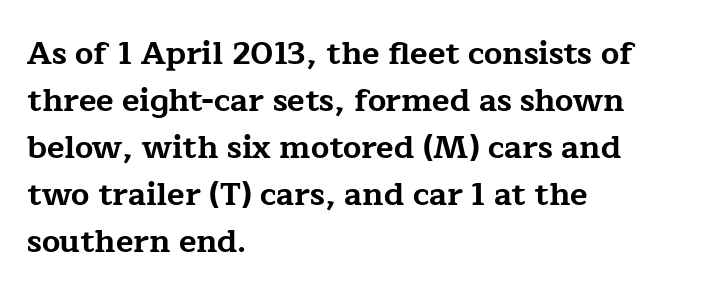
{"serif": "yes", "italic": "no", "bold": "yes", "weight": "bold", "width": "wide", "stroke_contrast": "low", "x_height": "medium", "monospaced": "no", "underline": "no", "align": "left", "line_spacing": "normal", "line_spacing_ratio": 1.47, "letter_spacing": "normal", "letter_spacing_em": 0.0, "glyph_px": 32}
